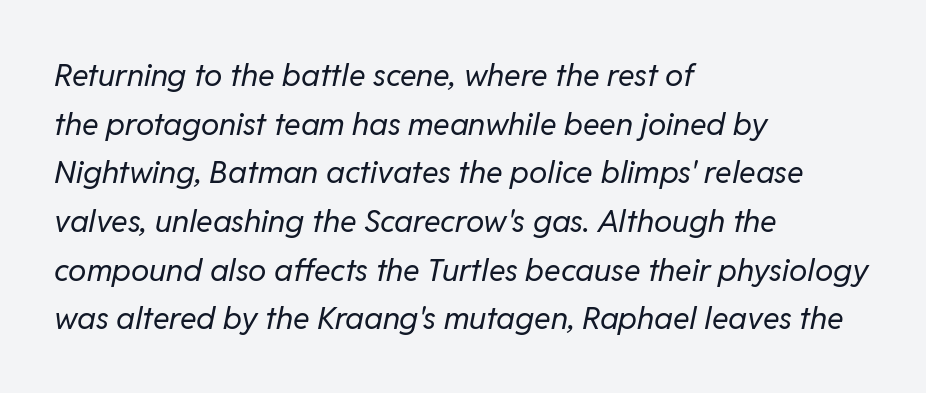
The font's italic variant was chosen for this text. No letter is thick-stroked: the sample isn't bold. A typesetter would call this zero additional tracking. Think of a printed novel: that variable character pitch is what you see here. Unmarked baselines from the first word to the last.
